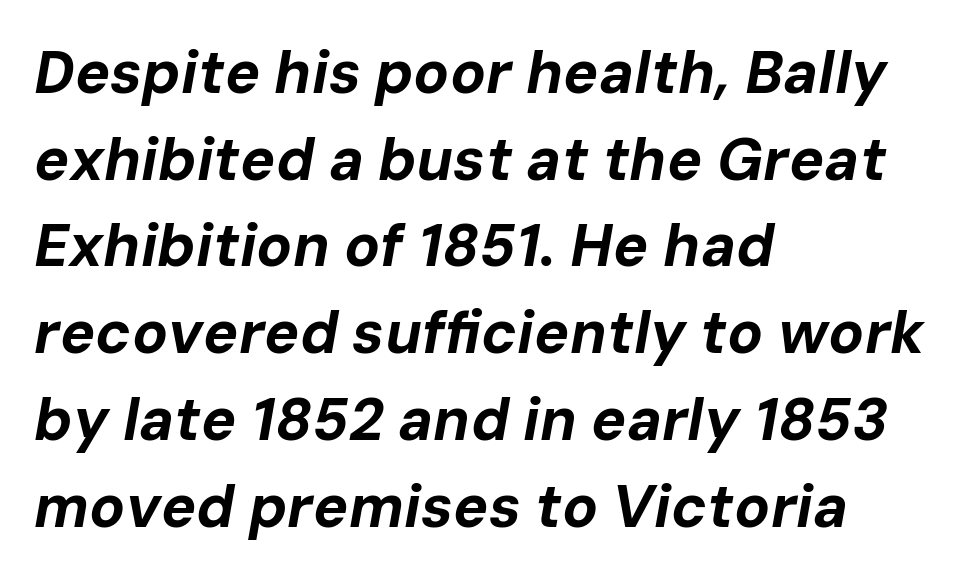
The image shows 59 px bold type, italic (leaning right); set left-aligned, normal line spacing (1.47x), normal letter spacing, not underlined; low stroke contrast and a medium x-height.
